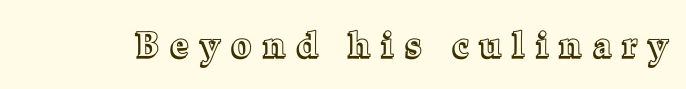
The image shows 35 px text type, upright; set unusually wide letter spacing (+0.34 em), not underlined; a medium x-height.
